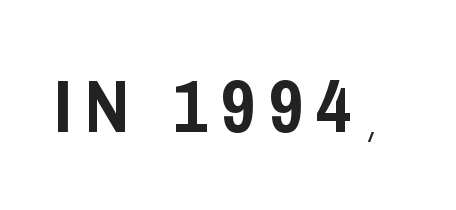
Q: Is the text italic (slanted)? A: No, it is upright.
Q: Is the typeface a serif or a sans-serif typeface? A: Sans-serif.
Q: Is the text underlined? A: No.
Q: Width (condensed, normal, or wide)? A: Condensed.
Q: Stroke contrast? A: Low.
Q: x-height? A: Large.
Q: Monospaced? A: No.
